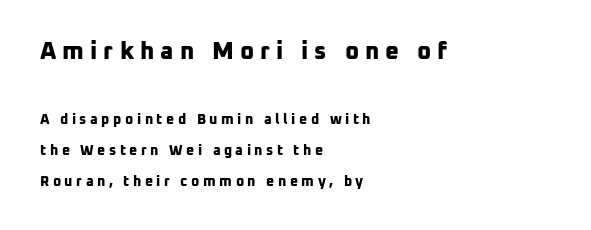
The passage is arranged the way most books set body copy — flush left. Quick note: interline space is abundant. These lines have a slow, spaced-out rhythm from letter to letter. Caption: bold face, heavy strokes. This rendering features lettering with no underline.
